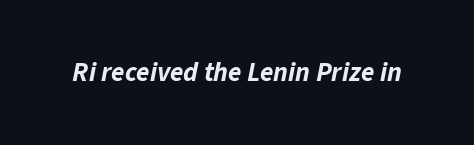
The image shows 27 px bold type, italic (leaning right); set normal letter spacing, not underlined.
